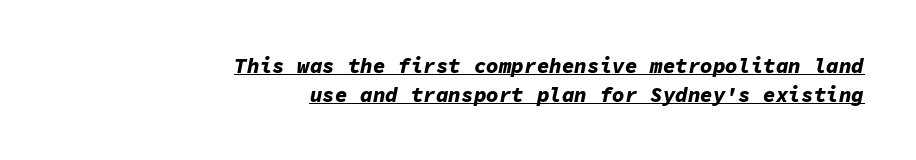
Regular leading. Horizontal alignment here is rightward, an uncommon choice for prose. Is the letter spacing exaggerated? No — it looks like the ordinary default. These characters rest on top of a visible drawn line.
